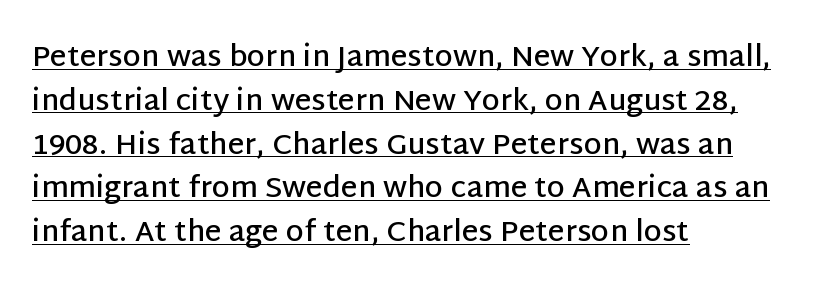
The image shows 29 px semibold sans-serif type, upright; set left-aligned, normal line spacing (1.51x), normal letter spacing, underlined; low stroke contrast and a large x-height.
